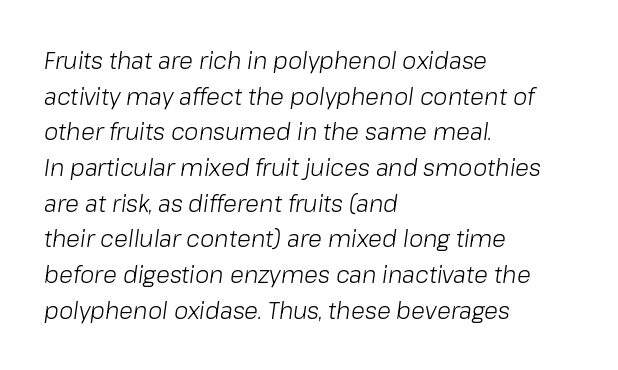
The image shows 23 px text type, italic (leaning right); set left-aligned, normal line spacing (1.55x), normal letter spacing, not underlined.
